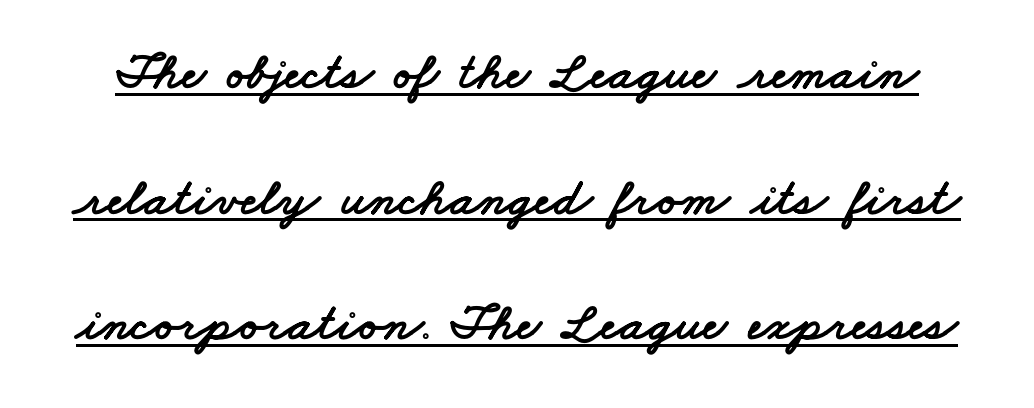
Q: Is the typeface a serif or a sans-serif typeface? A: Sans-serif.
Q: Is the text underlined? A: Yes.
Q: Is the spacing between letters normal or unusually wide? A: Normal.
Q: Is the spacing between lines tight, normal or loose? A: Loose.
Q: Width (condensed, normal, or wide)? A: Wide.
Q: Stroke contrast? A: Low.
Q: x-height? A: Small.
Q: Monospaced? A: No.
